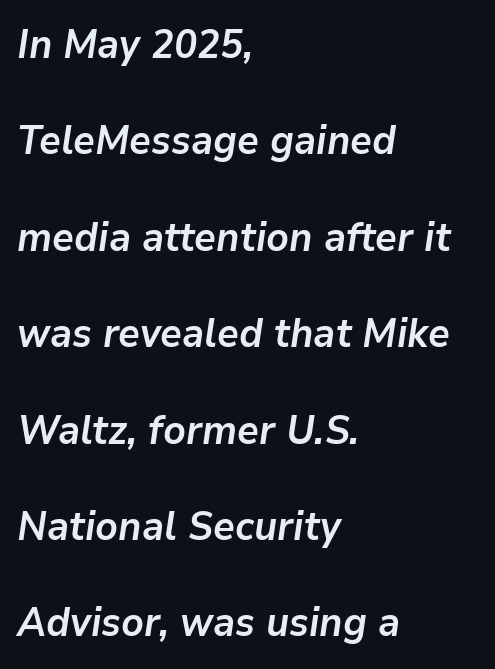
The image shows 40 px semibold type, italic (leaning right); set left-aligned, loose line spacing (2.41x), normal letter spacing, not underlined; low stroke contrast and a medium x-height.
